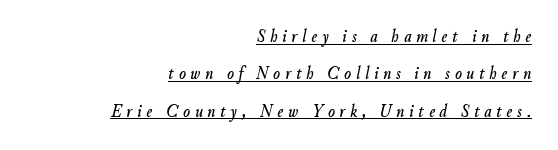
The image shows 20 px text type, italic (leaning right); set right-aligned, line spacing 1.87x, unusually wide letter spacing (+0.24 em), underlined.
